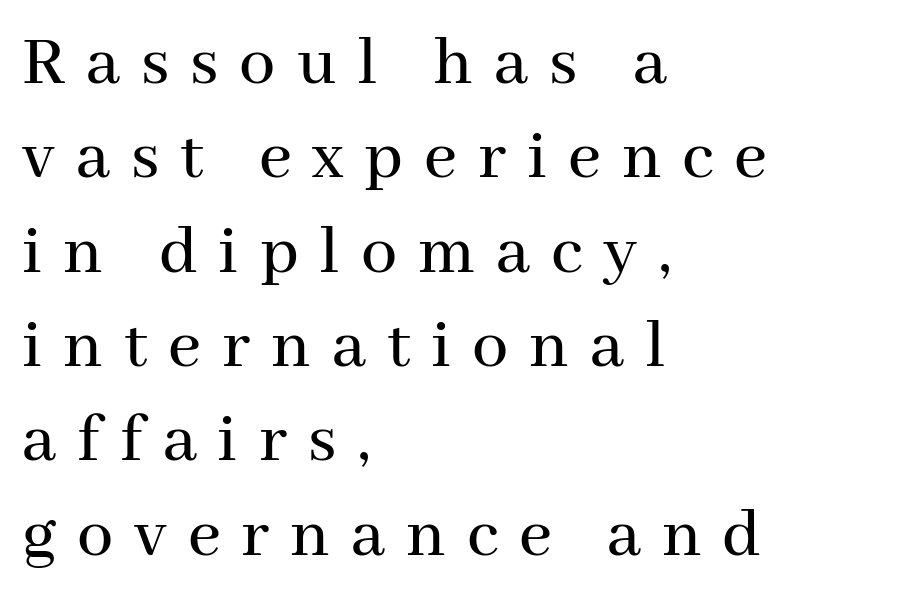
Q: Is the text italic (slanted)? A: No, it is upright.
Q: Is the typeface a serif or a sans-serif typeface? A: Serif.
Q: Is the text underlined? A: No.
Q: How is the paragraph aligned? A: Left-aligned.
Q: Is the spacing between letters normal or unusually wide? A: Unusually wide.
Q: Is the spacing between lines tight, normal or loose? A: Normal.
Q: Width (condensed, normal, or wide)? A: Normal.
Q: Stroke contrast? A: Medium.
Q: x-height? A: Medium.
Q: Monospaced? A: No.
